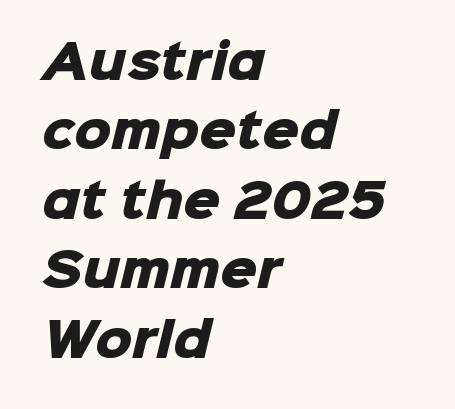
Does the weight exceed regular? Yes, all the way to bold. Proportional: the letters do not fall into vertical columns. A sans-serif font was chosen for this passage. The glyphs are unaccompanied by any horizontal stroke below them. Rows of type keep a routine distance in the vertical direction. The paragraph shown leans on its left margin.
